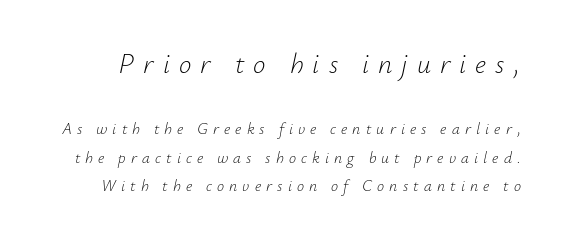
Q: Is the text bold? A: No.
Q: Is the text italic (slanted)? A: Yes, it leans right by about 12 degrees.
Q: Is the text underlined? A: No.
Q: Is the spacing between letters normal or unusually wide? A: Unusually wide.
Q: Which block of text is set in a larger size, the first (top) or the second (bottom)? A: The first (top) one.
Q: Width (condensed, normal, or wide)? A: Normal.
Q: Stroke contrast? A: Low.
Q: x-height? A: Small.
Q: Monospaced? A: No.
